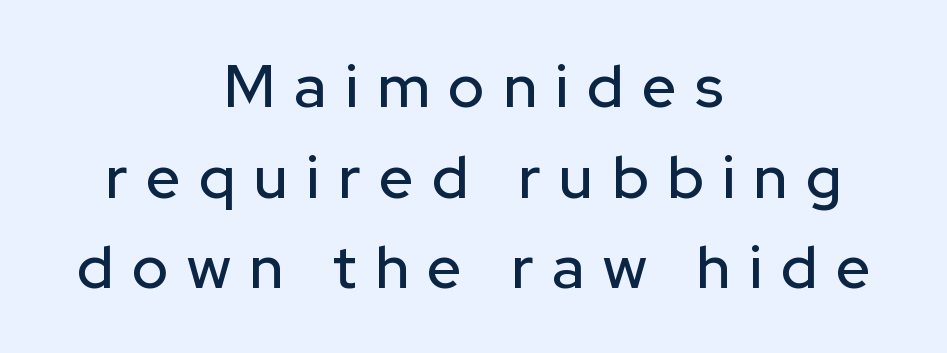
{"serif": "no", "italic": "no", "width": "normal", "stroke_contrast": "low", "x_height": "medium", "monospaced": "no", "underline": "no", "align": "center", "line_spacing": "normal", "line_spacing_ratio": 1.51, "letter_spacing": "wide", "letter_spacing_em": 0.31, "glyph_px": 60}
